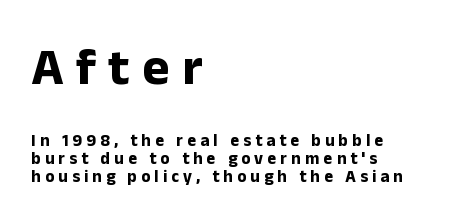
The image shows 52 px bold sans-serif type, upright; set left-aligned, tight line spacing (1.06x), unusually wide letter spacing (+0.24 em), not underlined; the first (top) block is 3.06x larger; low stroke contrast and a medium x-height.
